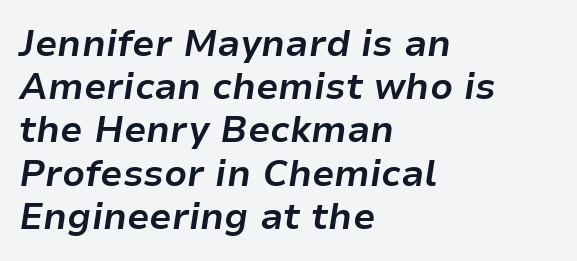
The image shows 36 px bold type, italic (leaning right); set left-aligned, line spacing 1.2x, normal letter spacing, not underlined; low stroke contrast and a medium x-height.
